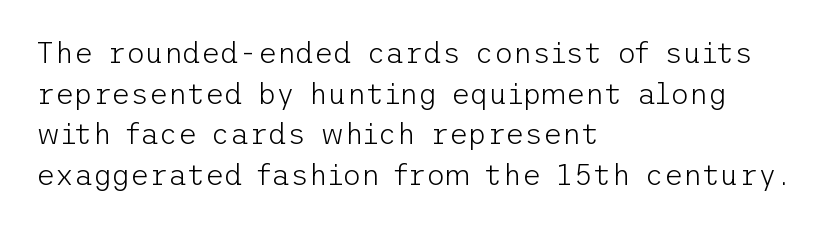
{"serif": "no", "italic": "no", "bold": "no", "weight": "light", "width": "normal", "stroke_contrast": "low", "x_height": "medium", "underline": "no", "align": "left", "line_spacing": "normal", "line_spacing_ratio": 1.4, "letter_spacing": "normal", "letter_spacing_em": 0.0, "glyph_px": 29}
